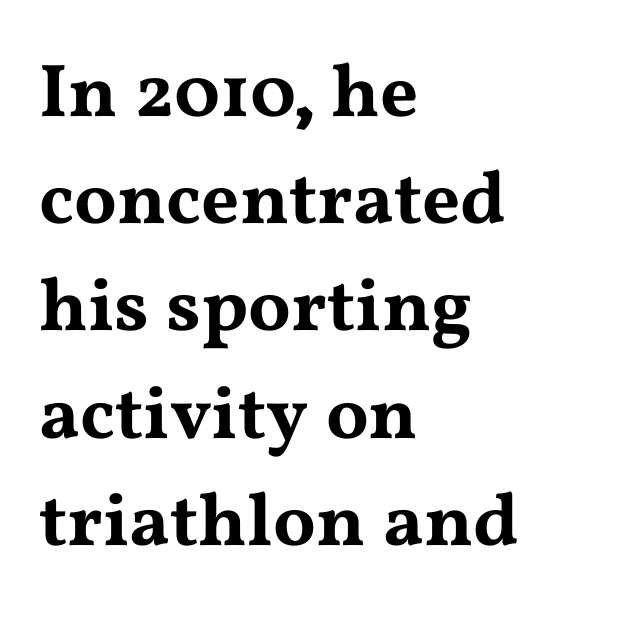
Characters remain perfectly vertical along every line. Each letter keeps its own natural width here, so spacing adapts to shape. Horizontal bands of white between lines are of average thickness. Which margin do the lines hug? The left one — the right edge is uneven.
